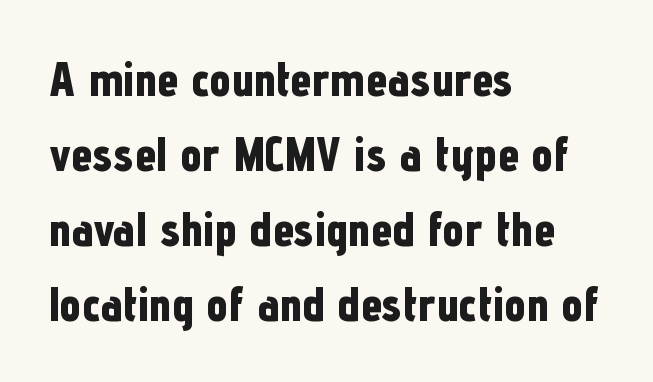
Thick stems and heavy bowls — unmistakably bold. Plain, unruled lines of type. The letters sit at their default tracking, neither squeezed nor spread. A classic flush-left, rag-right setting is used for this passage. Varying glyph widths throughout — classic text-font behaviour.
